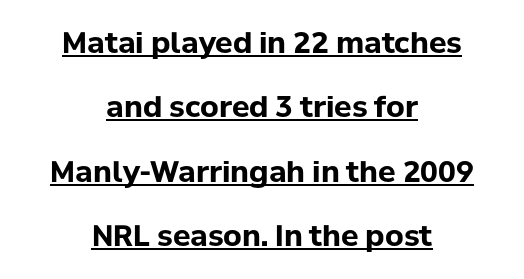
Q: Is the text bold? A: Yes.
Q: Is the text italic (slanted)? A: No, it is upright.
Q: Is the typeface a serif or a sans-serif typeface? A: Sans-serif.
Q: Is the text underlined? A: Yes.
Q: How is the paragraph aligned? A: Centered.
Q: Is the spacing between letters normal or unusually wide? A: Normal.
Q: Is the spacing between lines tight, normal or loose? A: Loose.
Q: Width (condensed, normal, or wide)? A: Normal.
Q: Stroke contrast? A: Low.
Q: x-height? A: Medium.
Q: Monospaced? A: No.
